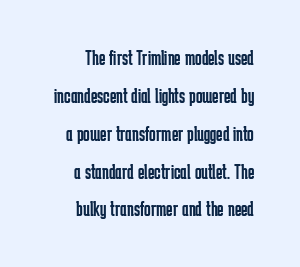
{"italic": "no", "bold": "no", "underline": "no", "line_spacing_ratio": 1.72, "letter_spacing": "normal", "letter_spacing_em": 0.0, "glyph_px": 22}
